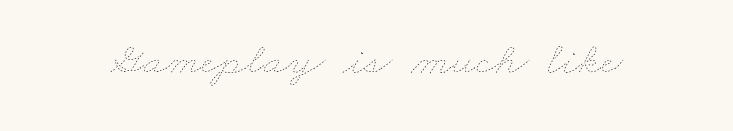
The font sits on the lighter half of the weight spectrum, regular included. Decoration check: the copy has no underline. Short note: letters normally spaced. Spacing verdict: proportional, widths tailored to each character.
